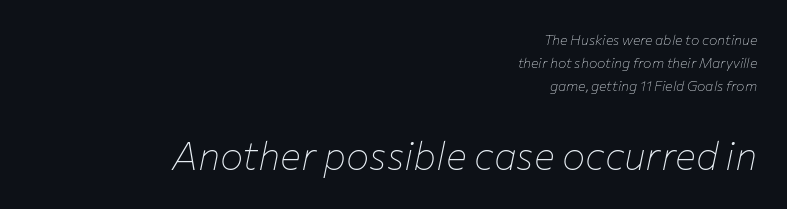
{"italic": "yes", "lean": "right", "slant_degrees": 12, "bold": "no", "weight": "thin", "width": "normal", "stroke_contrast": "low", "x_height": "medium", "monospaced": "no", "underline": "no", "align": "right", "line_spacing": "normal", "line_spacing_ratio": 1.63, "letter_spacing": "normal", "letter_spacing_em": 0.0, "larger_block": "second", "size_ratio": 2.79, "glyph_px": 39}
